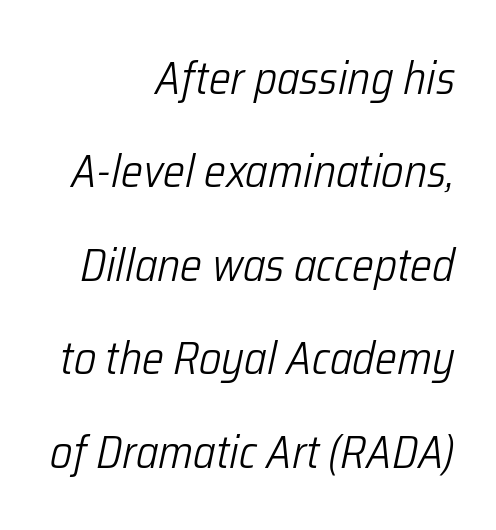
A great deal of white space separates one row of letters from the next. The string is rendered with underlining switched off. Compared with a flush-left layout, this one pins lines to the opposite, right side. If you drew a line through each stem, it would be angled. You could call the tracking neutral — neither tight nor loose. This reads as an unemphasized weight, regular at the heaviest.
